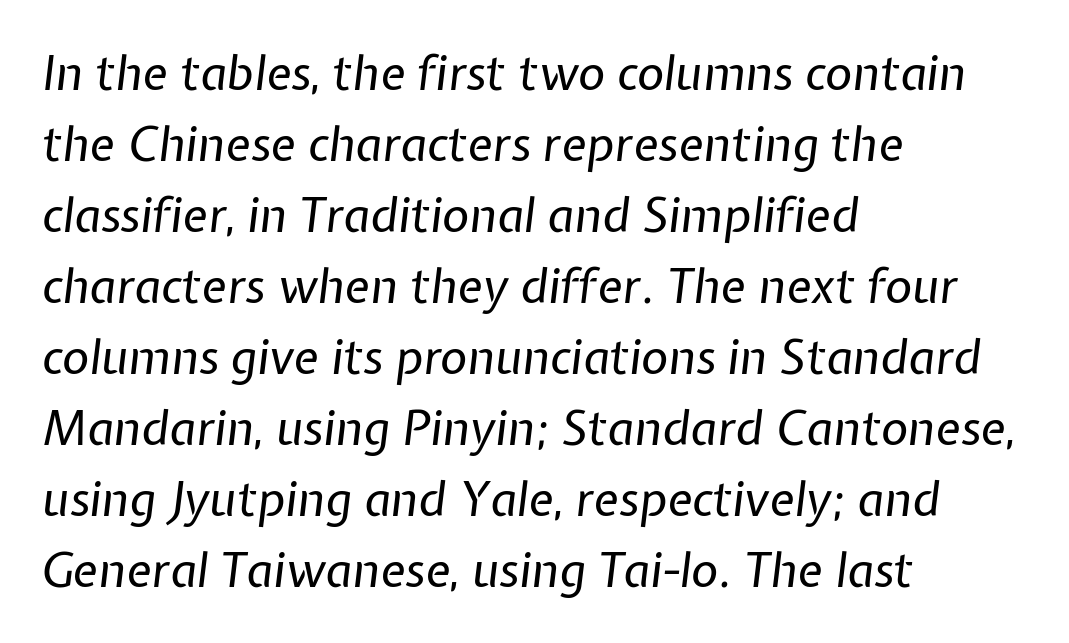
The image shows 47 px regular-weight type, italic (leaning right); set left-aligned, normal line spacing (1.51x), normal letter spacing, not underlined; low stroke contrast and a medium x-height.
